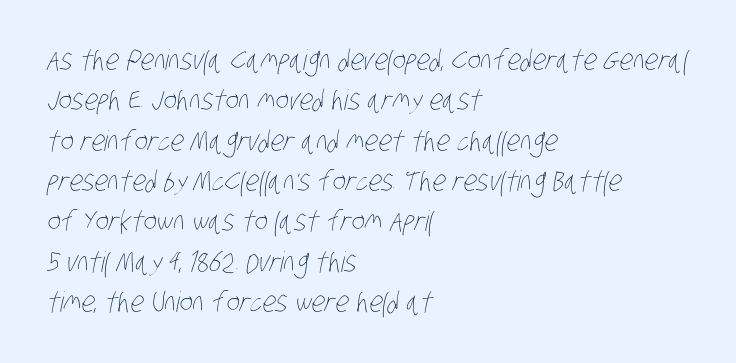
Q: Is the text bold? A: No.
Q: Is the text underlined? A: No.
Q: How is the paragraph aligned? A: Left-aligned.
Q: Is the spacing between letters normal or unusually wide? A: Normal.
Q: Is the spacing between lines tight, normal or loose? A: Normal.
Q: Width (condensed, normal, or wide)? A: Condensed.
Q: Stroke contrast? A: Low.
Q: x-height? A: Large.
Q: Monospaced? A: No.
